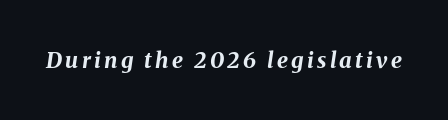
This is oblique type, the kind used for emphasis or titles. Decoration check: the copy has no underline. The face used here has the dense, thick strokes of a bold.
